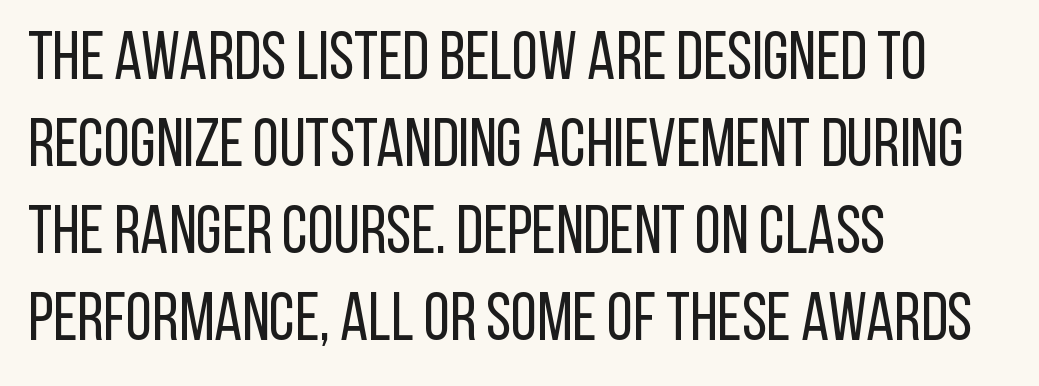
{"serif": "no", "italic": "no", "bold": "no", "weight": "regular", "width": "condensed", "stroke_contrast": "low", "x_height": "large", "monospaced": "no", "underline": "no", "align": "left", "line_spacing": "normal", "line_spacing_ratio": 1.3, "letter_spacing": "normal", "letter_spacing_em": 0.0, "glyph_px": 67}
